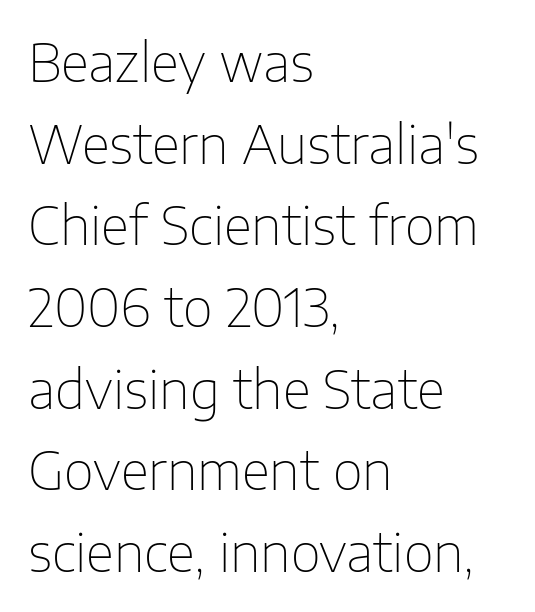
Interline gaps are of average width in this sample. Is there any slant? The stems are plumb. Left-aligned paragraph, ragged on the right. No letter is thick-stroked: the sample isn't bold. Descenders hang freely into open space.
